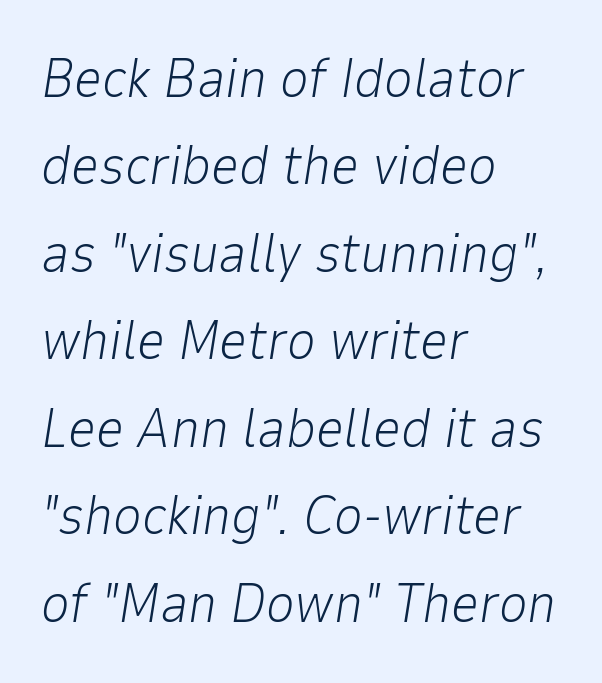
{"italic": "yes", "lean": "right", "slant_degrees": 9, "bold": "no", "weight": "light", "width": "normal", "stroke_contrast": "low", "x_height": "medium", "monospaced": "no", "underline": "no", "align": "left", "line_spacing": "normal", "line_spacing_ratio": 1.59, "letter_spacing": "normal", "letter_spacing_em": 0.0, "glyph_px": 55}
